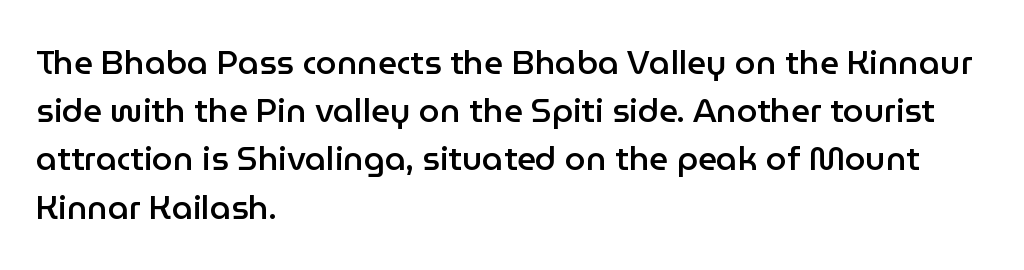
Posture: straight, roman, zero tilt. Bare-footed words on every line. Each new line begins a customary step beneath the previous one. No extra tracking has been applied to these lines. Every letter is mildly thick-stroked: semibold rather than bold. Is this a sans? Yes — the strokes have no serifs.
